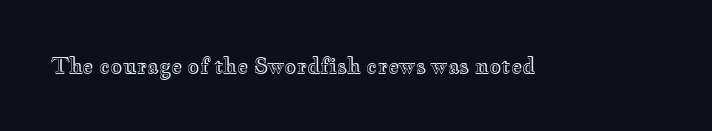
Every character sits straight up, as roman type does. The string is rendered with underlining switched off. Students, note that the glyphs here touch the page at normal intervals.
